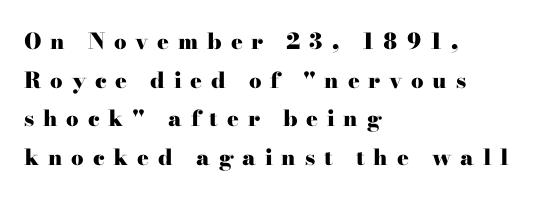
{"italic": "no", "bold": "yes", "underline": "no", "align": "left", "line_spacing_ratio": 1.76, "letter_spacing": "wide", "letter_spacing_em": 0.4, "glyph_px": 22}
